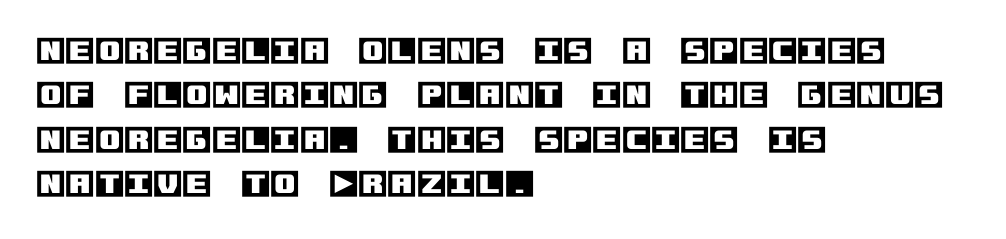
Teacher's note: observe the even left margin — that is flush-left alignment. Plain, unruled lines of type. Letter spacing: default. Successive baselines arrive at the customary interval. Do the letters lean? They stand straight.
